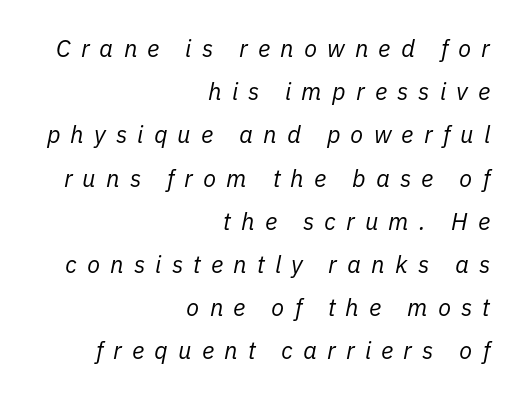
Rule under the text: the space is simply empty. Quick note: italic. The face used here is rendered with a markedly widened letterfit. Teacher's note: observe the even right margin — that is flush-right alignment. This reads as an unemphasized weight, regular at the heaviest.
